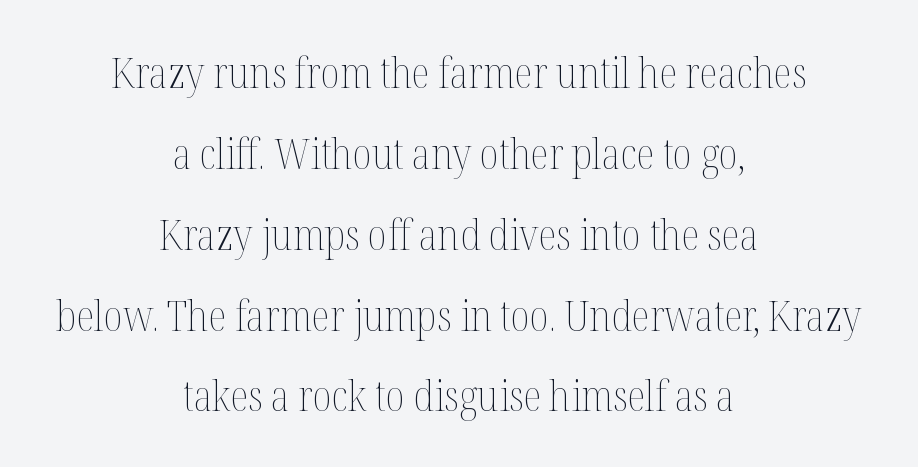
The image shows 43 px thin, condensed type, upright; set centered, line spacing 1.88x, normal letter spacing, not underlined; medium stroke contrast and a medium x-height.
